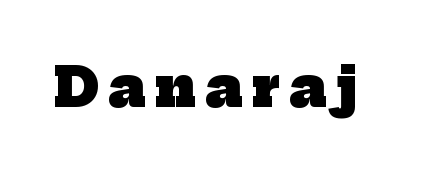
{"serif": "yes", "bold": "yes", "weight": "heavy", "width": "normal", "stroke_contrast": "low", "x_height": "medium", "monospaced": "no", "underline": "no", "glyph_px": 53}
